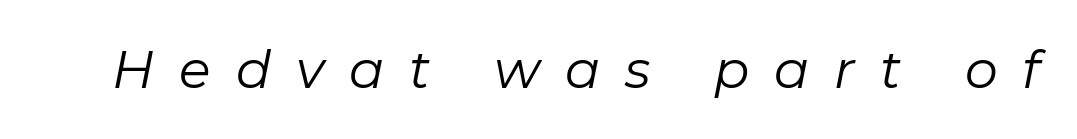
Each row of text sits above clean, open space. Proportional: the letters do not fall into vertical columns. Quick note: italic. Each stroke keeps to a modest, everyday thickness or less. Here the glyphs are tracked loosely, breaking word shapes into spaced letters.
